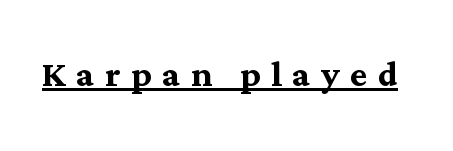
Q: Is the text bold? A: Yes.
Q: Is the text italic (slanted)? A: No, it is upright.
Q: Is the typeface a serif or a sans-serif typeface? A: Serif.
Q: Is the text underlined? A: Yes.
Q: Is the spacing between letters normal or unusually wide? A: Unusually wide.
Q: Width (condensed, normal, or wide)? A: Normal.
Q: Stroke contrast? A: Medium.
Q: x-height? A: Medium.
Q: Monospaced? A: No.
